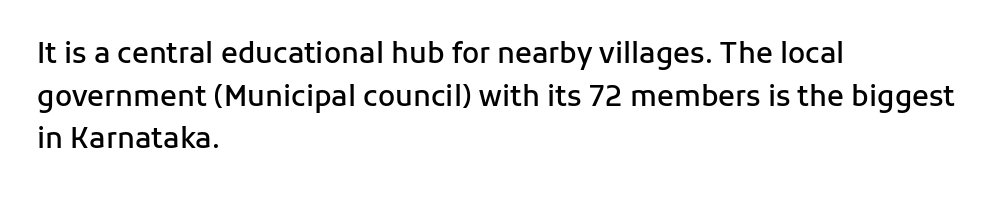
Q: Is the text bold? A: Semi-bold.
Q: Is the text italic (slanted)? A: No, it is upright.
Q: Is the typeface a serif or a sans-serif typeface? A: Sans-serif.
Q: Is the text underlined? A: No.
Q: How is the paragraph aligned? A: Left-aligned.
Q: Is the spacing between letters normal or unusually wide? A: Normal.
Q: Is the spacing between lines tight, normal or loose? A: Normal.
Q: Width (condensed, normal, or wide)? A: Normal.
Q: Stroke contrast? A: Low.
Q: x-height? A: Medium.
Q: Monospaced? A: No.
